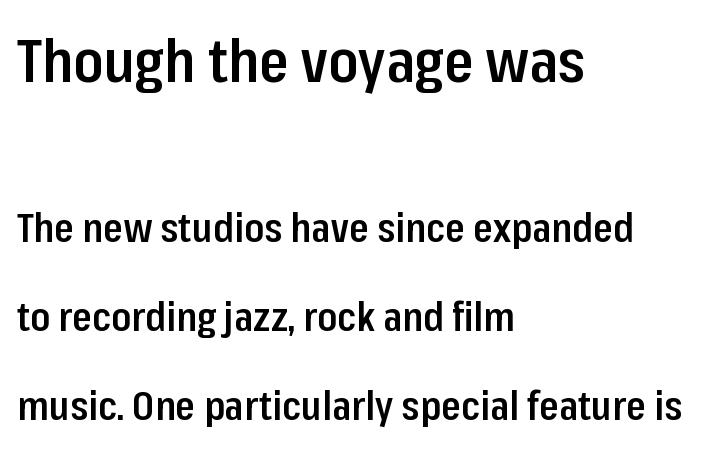
The image shows 60 px semibold, condensed sans-serif type, upright; set left-aligned, loose line spacing (2.23x), normal letter spacing, not underlined; the first (top) block is 1.5x larger; low stroke contrast and a medium x-height.
